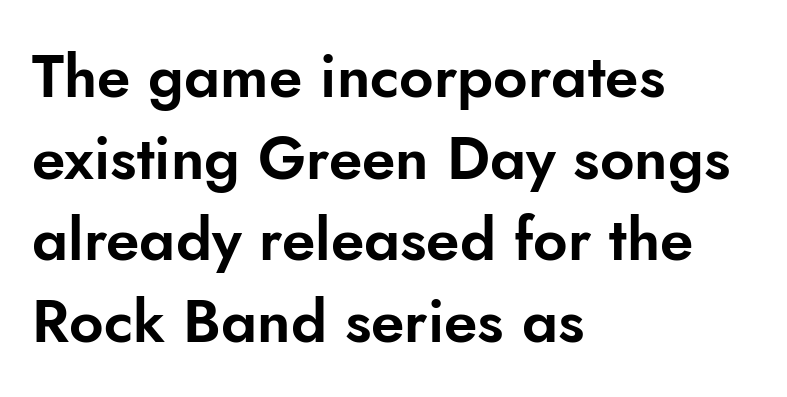
{"serif": "no", "italic": "no", "width": "normal", "stroke_contrast": "low", "x_height": "small", "monospaced": "no", "underline": "no", "align": "left", "line_spacing": "normal", "line_spacing_ratio": 1.36, "letter_spacing": "normal", "letter_spacing_em": 0.0, "glyph_px": 60}
